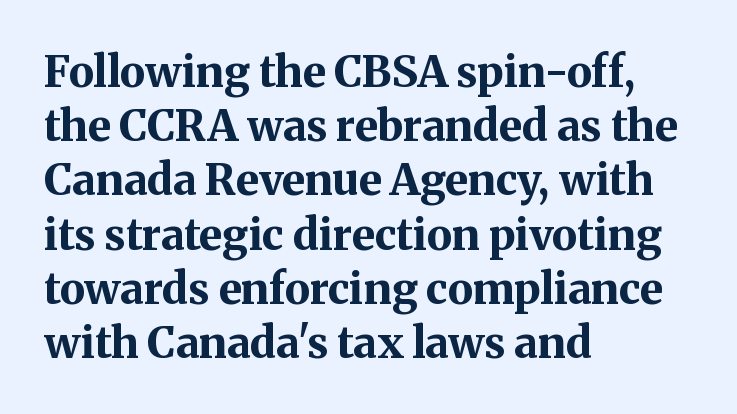
Q: Is the text bold? A: Yes.
Q: Is the text italic (slanted)? A: No, it is upright.
Q: Is the typeface a serif or a sans-serif typeface? A: Serif.
Q: Is the text underlined? A: No.
Q: How is the paragraph aligned? A: Left-aligned.
Q: Is the spacing between letters normal or unusually wide? A: Normal.
Q: Is the spacing between lines tight, normal or loose? A: Normal.
Q: Width (condensed, normal, or wide)? A: Normal.
Q: Stroke contrast? A: Medium.
Q: x-height? A: Medium.
Q: Monospaced? A: No.
